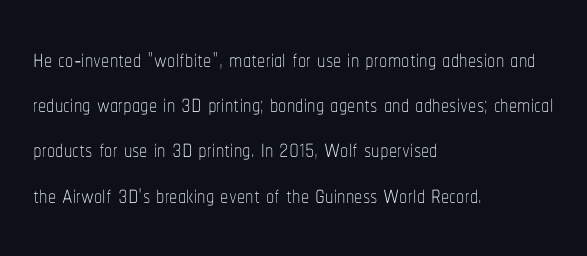
The letters advance in unequal steps, a hallmark of proportional type. This block has exactly the height ordinary leading produces. Descenders are the only things crossing below the line. The paragraph has a hard left edge and a soft right edge. Nope, not italic — everything's standing straight.
